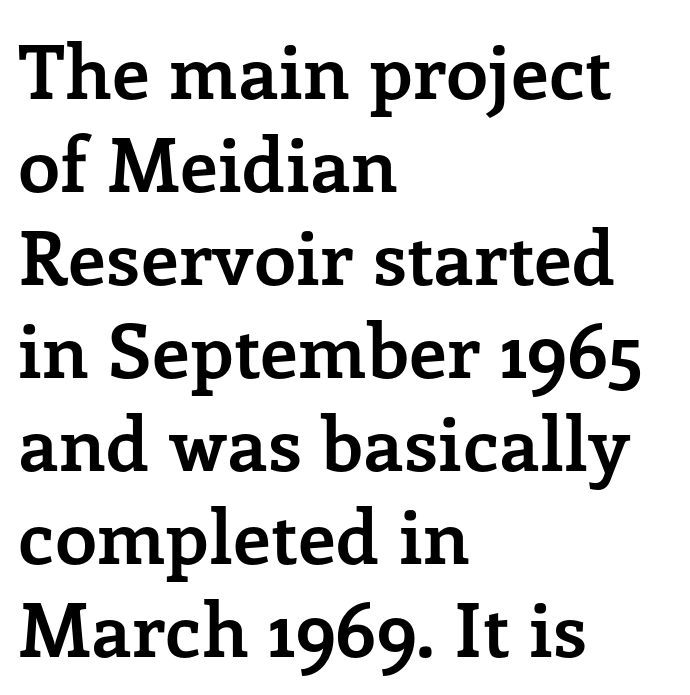
{"serif": "yes", "italic": "no", "bold": "yes", "weight": "semibold", "width": "normal", "stroke_contrast": "low", "x_height": "medium", "monospaced": "no", "underline": "no", "align": "left", "line_spacing_ratio": 1.24, "letter_spacing": "normal", "letter_spacing_em": 0.0, "glyph_px": 75}
